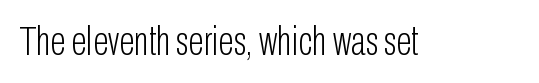
{"serif": "no", "italic": "no", "bold": "no", "weight": "light", "width": "condensed", "stroke_contrast": "low", "x_height": "medium", "monospaced": "no", "underline": "no", "letter_spacing": "normal", "letter_spacing_em": 0.0, "glyph_px": 41}
